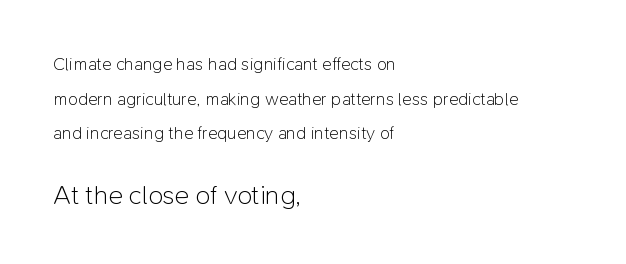
The image shows 27 px text type, upright; set left-aligned, loose line spacing (1.93x), normal letter spacing, not underlined; the second (bottom) block is 1.5x larger.
